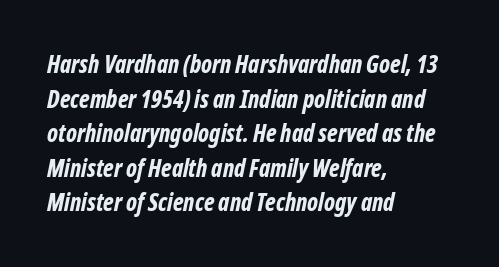
Q: Is the text bold? A: Yes.
Q: Is the text italic (slanted)? A: Yes, it leans right by about 12 degrees.
Q: Is the text underlined? A: No.
Q: How is the paragraph aligned? A: Left-aligned.
Q: Is the spacing between letters normal or unusually wide? A: Normal.
Q: Is the spacing between lines tight, normal or loose? A: Normal.
